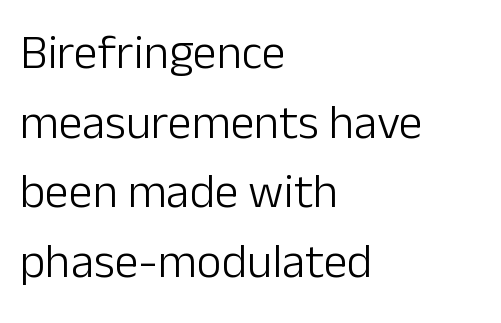
{"serif": "no", "italic": "no", "bold": "no", "weight": "light", "width": "normal", "stroke_contrast": "low", "x_height": "medium", "monospaced": "no", "underline": "no", "align": "left", "line_spacing": "normal", "line_spacing_ratio": 1.45, "letter_spacing": "normal", "letter_spacing_em": 0.0, "glyph_px": 48}
